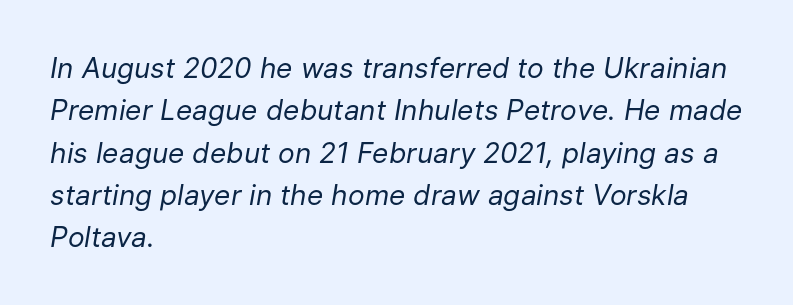
Q: Is the text bold? A: No.
Q: Is the text italic (slanted)? A: Yes, it leans right by about 9 degrees.
Q: Is the text underlined? A: No.
Q: How is the paragraph aligned? A: Left-aligned.
Q: Is the spacing between letters normal or unusually wide? A: Normal.
Q: Is the spacing between lines tight, normal or loose? A: Normal.
Q: Width (condensed, normal, or wide)? A: Normal.
Q: Stroke contrast? A: Low.
Q: x-height? A: Medium.
Q: Monospaced? A: No.
